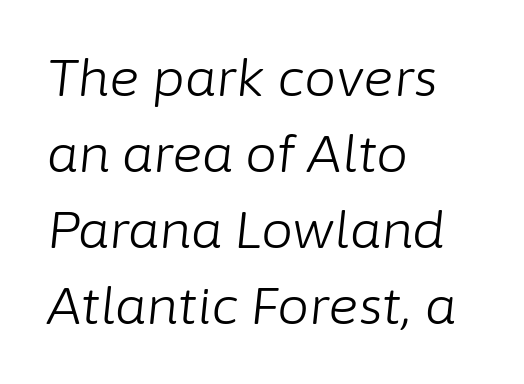
The image shows 51 px light type, italic (leaning right); set left-aligned, normal line spacing (1.49x), normal letter spacing, not underlined; low stroke contrast and a medium x-height.
